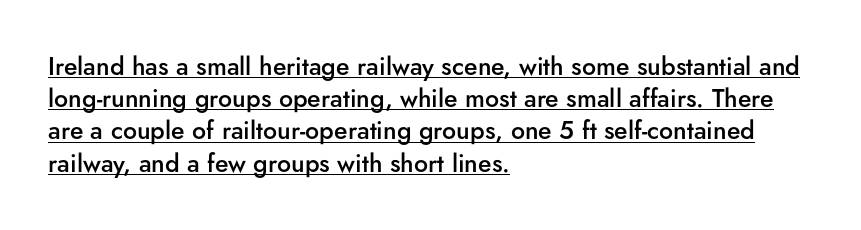
Notice how a bar underscores the lettering throughout. A semibold gives these letters moderate extra thickness, short of bold. Evenly set lines give the paragraph a standard silhouette. Short and long lines alike share a common starting point at left. Words appear dense and cohesive because spacing is normal. The lettering holds an erect, upright posture throughout.
